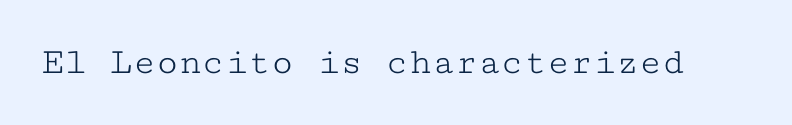
Inter-character spacing is left at the font's built-in metrics. Is this a sans? No — the strokes have serifs. Note the uniform advance width — an 'i' takes as much space as an 'm'. The letters look calm and open, with moderate or lighter stems. No word sits above an underline. Upright lettering throughout.
